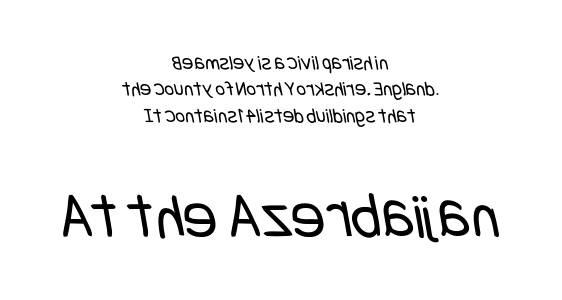
The image shows 64 px regular-weight, condensed sans-serif type; set centered, normal line spacing (1.26x), normal letter spacing, not underlined; the second (bottom) block is 3.05x larger; low stroke contrast and a large x-height.
